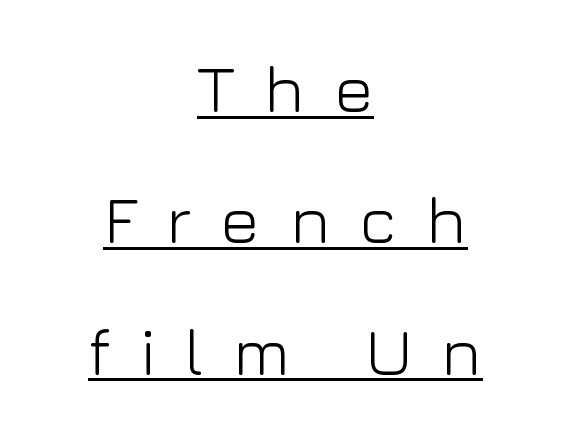
{"serif": "no", "italic": "no", "bold": "no", "weight": "light", "width": "normal", "stroke_contrast": "low", "x_height": "medium", "monospaced": "no", "underline": "yes", "align": "center", "line_spacing": "loose", "line_spacing_ratio": 1.96, "letter_spacing": "wide", "letter_spacing_em": 0.43, "glyph_px": 67}
